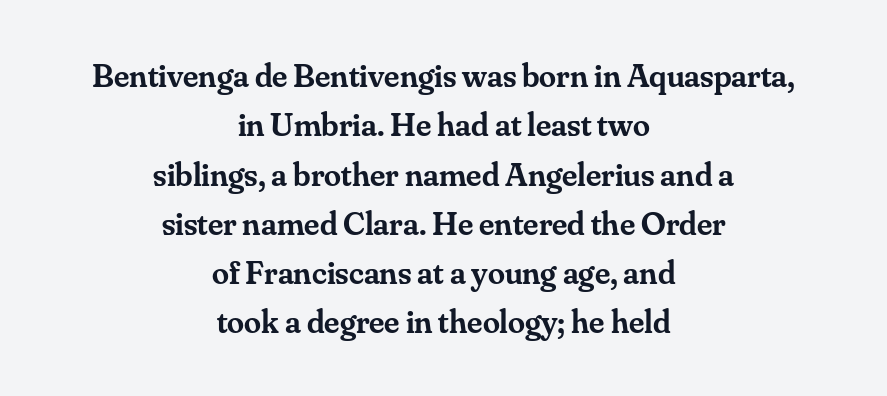
{"serif": "yes", "italic": "no", "bold": "semi", "weight": "semibold", "width": "normal", "stroke_contrast": "medium", "x_height": "small", "monospaced": "no", "underline": "no", "align": "center", "line_spacing": "normal", "line_spacing_ratio": 1.45, "letter_spacing": "normal", "letter_spacing_em": 0.0, "glyph_px": 34}
